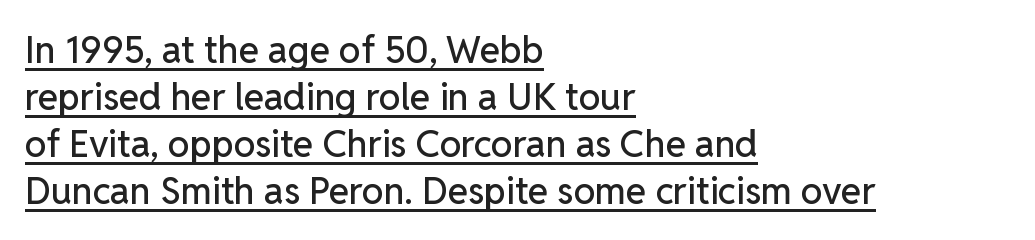
The image shows 37 px sans-serif type, upright; set left-aligned, normal line spacing (1.27x), normal letter spacing, underlined; low stroke contrast and a medium x-height.
